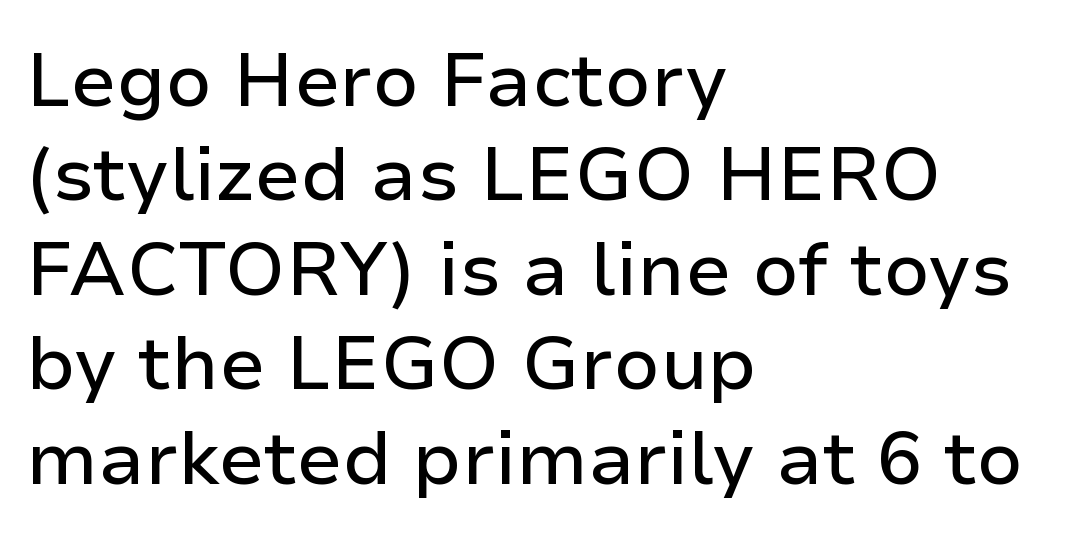
{"serif": "no", "italic": "no", "width": "normal", "stroke_contrast": "low", "x_height": "medium", "monospaced": "no", "underline": "no", "align": "left", "line_spacing": "normal", "line_spacing_ratio": 1.26, "letter_spacing": "normal", "letter_spacing_em": 0.0, "glyph_px": 75}
